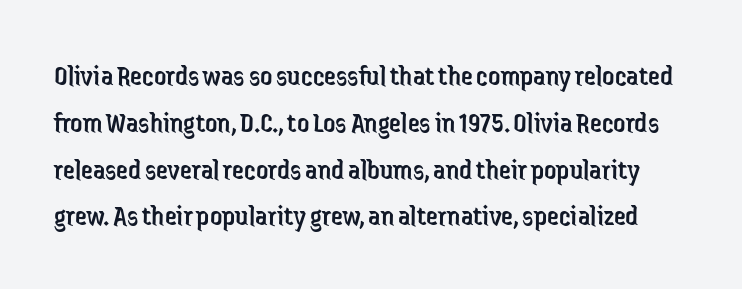
Q: Is the text bold? A: No.
Q: Is the text italic (slanted)? A: No, it is upright.
Q: Is the typeface a serif or a sans-serif typeface? A: Sans-serif.
Q: Is the text underlined? A: No.
Q: Is the spacing between letters normal or unusually wide? A: Normal.
Q: Is the spacing between lines tight, normal or loose? A: Normal.
Q: Width (condensed, normal, or wide)? A: Condensed.
Q: Stroke contrast? A: Low.
Q: x-height? A: Medium.
Q: Monospaced? A: No.
